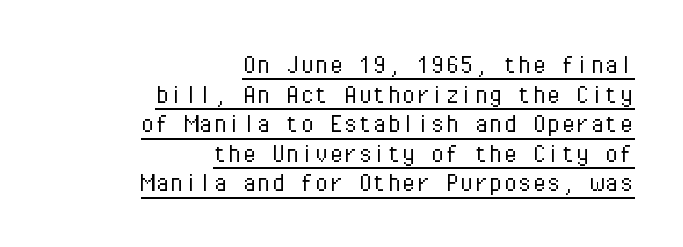
Q: Is the text bold? A: No.
Q: Is the text italic (slanted)? A: No, it is upright.
Q: Is the typeface a serif or a sans-serif typeface? A: Sans-serif.
Q: Is the text underlined? A: Yes.
Q: How is the paragraph aligned? A: Right-aligned.
Q: Is the spacing between letters normal or unusually wide? A: Normal.
Q: Is the spacing between lines tight, normal or loose? A: Tight.
Q: Width (condensed, normal, or wide)? A: Normal.
Q: Stroke contrast? A: Low.
Q: x-height? A: Medium.
Q: Monospaced? A: Yes.
